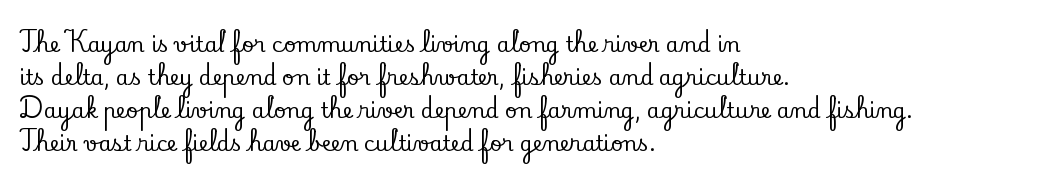
Do the letters lean? They stand straight. You could call the tracking neutral — neither tight nor loose. The passage shown is not underscored anywhere. The ragged edge is on the right, which tells us the setting is flush left. Students, observe: this is what conventionally led text looks like.
